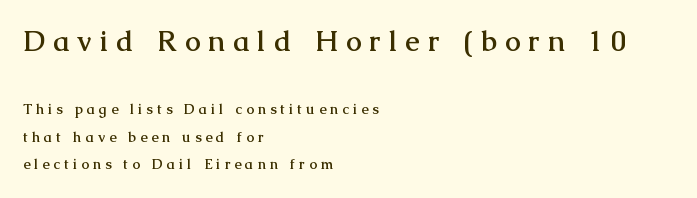
{"serif": "yes", "italic": "no", "bold": "yes", "weight": "semibold", "width": "normal", "stroke_contrast": "medium", "x_height": "medium", "monospaced": "no", "underline": "no", "align": "left", "line_spacing": "loose", "line_spacing_ratio": 1.96, "letter_spacing": "wide", "letter_spacing_em": 0.3, "larger_block": "first", "size_ratio": 2.0, "glyph_px": 28}
